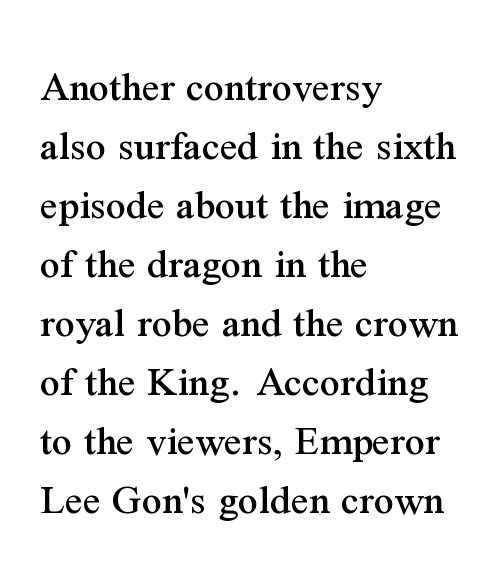
Q: Is the text italic (slanted)? A: No, it is upright.
Q: Is the typeface a serif or a sans-serif typeface? A: Serif.
Q: Is the text underlined? A: No.
Q: How is the paragraph aligned? A: Left-aligned.
Q: Is the spacing between letters normal or unusually wide? A: Normal.
Q: Is the spacing between lines tight, normal or loose? A: Normal.
Q: Width (condensed, normal, or wide)? A: Normal.
Q: Stroke contrast? A: Medium.
Q: x-height? A: Medium.
Q: Monospaced? A: No.
